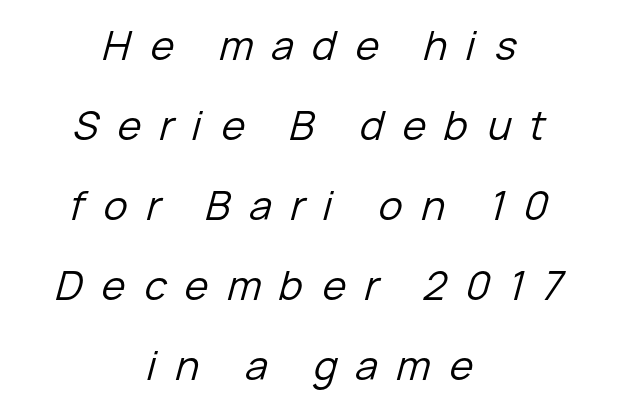
Q: Is the text bold? A: No.
Q: Is the text italic (slanted)? A: Yes, it leans right by about 15 degrees.
Q: Is the text underlined? A: No.
Q: How is the paragraph aligned? A: Centered.
Q: Is the spacing between letters normal or unusually wide? A: Unusually wide.
Q: Is the spacing between lines tight, normal or loose? A: Loose.
Q: Width (condensed, normal, or wide)? A: Normal.
Q: Stroke contrast? A: Low.
Q: x-height? A: Medium.
Q: Monospaced? A: No.
